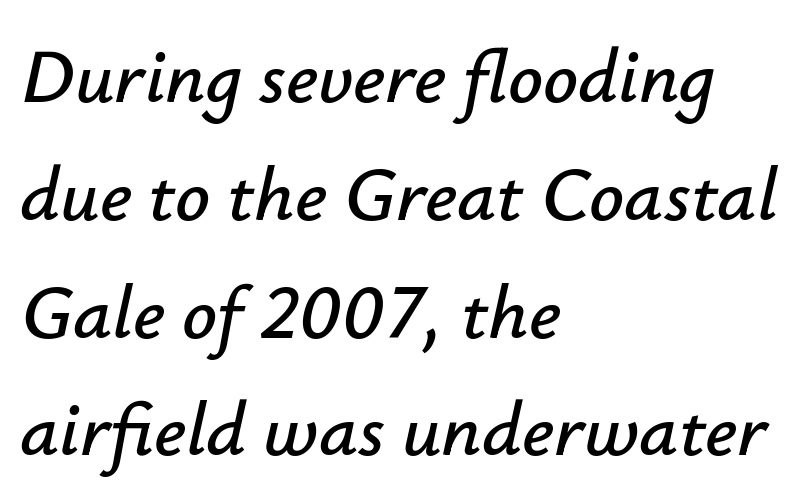
Each new line begins a customary step beneath the previous one. Tall strokes in this sample are angled rather than plumb. The passage shown has conventional tracking throughout. The words here are not underlined. Short and long lines alike share a common starting point at left. The letters advance in unequal steps, a hallmark of proportional type.
